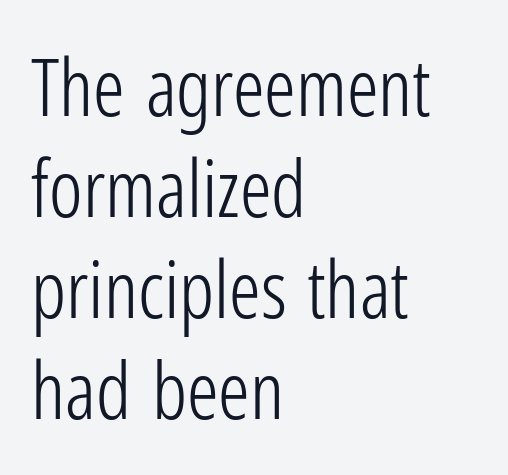
{"serif": "no", "italic": "no", "bold": "no", "weight": "light", "width": "condensed", "stroke_contrast": "low", "x_height": "medium", "monospaced": "no", "underline": "no", "align": "left", "line_spacing": "normal", "line_spacing_ratio": 1.28, "letter_spacing": "normal", "letter_spacing_em": 0.0, "glyph_px": 79}
